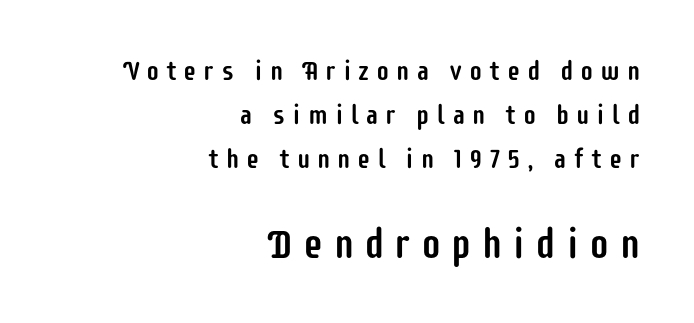
In terms of letterspacing, this is a distinctly airy, spread setting. Each line ends at the same right margin while the left side varies. Block two is the big one; block one sits smaller above it. A typesetter would mark this as roman, not italic. Is this a fixed-width face? No — the glyphs have proportional, varying widths. This rendering employs a face without finishing strokes, i.e., a sans-serif.
